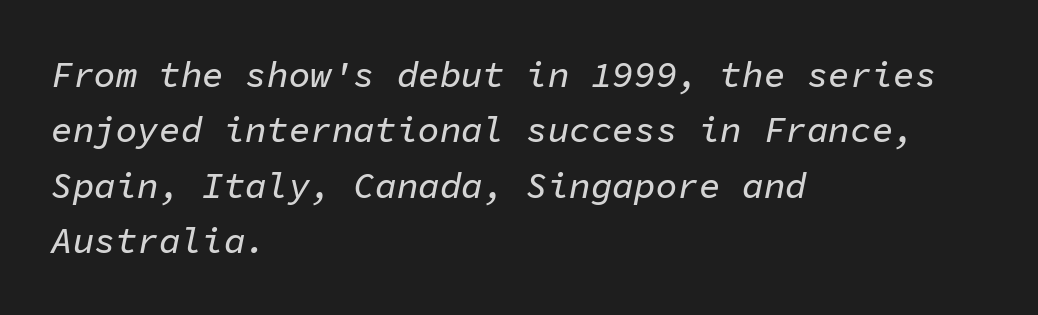
The image shows 36 px text type, italic (leaning right), monospaced; set left-aligned, normal line spacing (1.54x), normal letter spacing, not underlined; low stroke contrast and a medium x-height.
